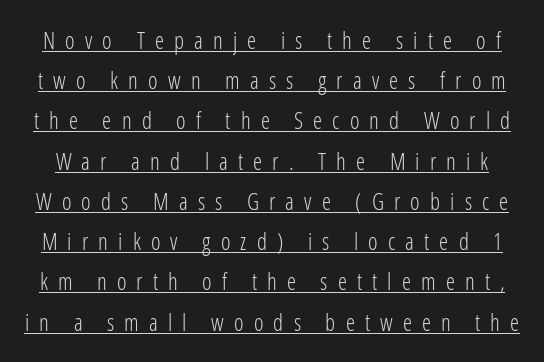
The image shows 23 px text type, upright; set line spacing 1.75x, unusually wide letter spacing (+0.44 em), underlined.
